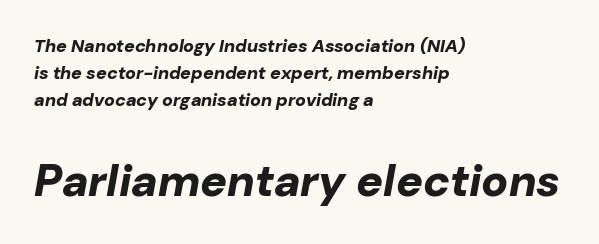
The image shows 45 px bold type, italic (leaning right); set left-aligned, normal line spacing (1.5x), normal letter spacing, not underlined; the second (bottom) block is 2.5x larger; low stroke contrast and a medium x-height.
